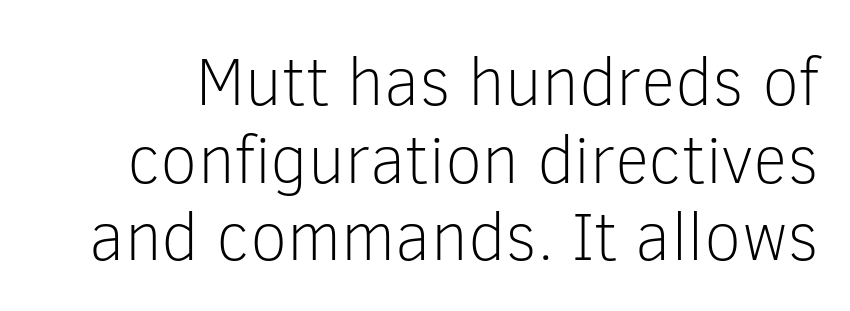
This sample uses an upright cut, with every glyph sitting square on the baseline. Regarding leading, the lines here are crowded together. The typeface chosen for these lines omits serifs. Nobody drew a line under any word here. Weight: in the light-to-regular range. Tracking here is standard; glyphs follow each other at the usual distance.
